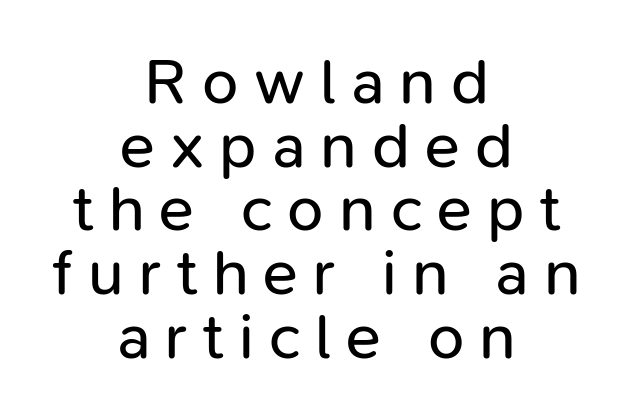
The image shows 65 px regular-weight sans-serif type, upright; set centered, tight line spacing (0.98x), unusually wide letter spacing (+0.23 em), not underlined; low stroke contrast and a medium x-height.
